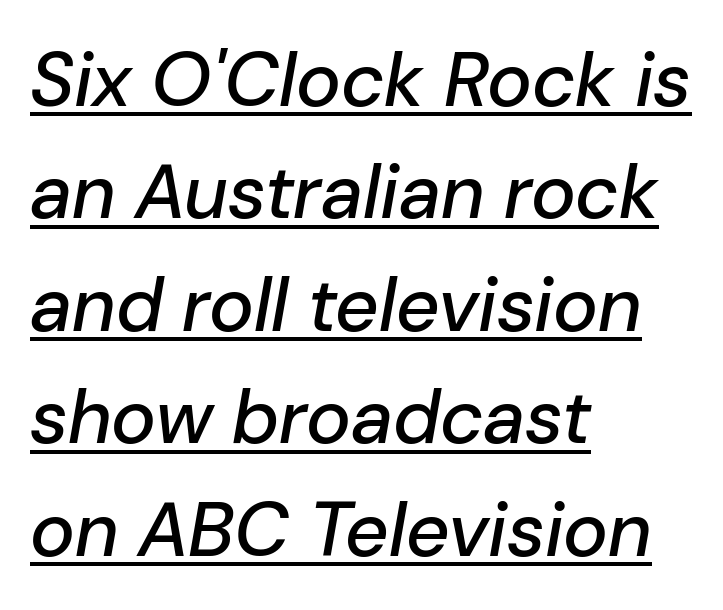
{"italic": "yes", "lean": "right", "slant_degrees": 10, "width": "normal", "stroke_contrast": "low", "x_height": "medium", "monospaced": "no", "underline": "yes", "align": "left", "line_spacing": "normal", "line_spacing_ratio": 1.48, "letter_spacing": "normal", "letter_spacing_em": 0.0, "glyph_px": 76}
